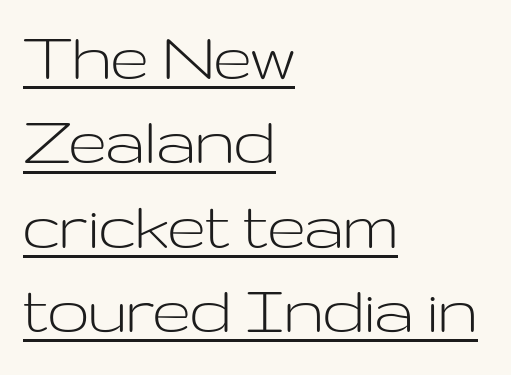
A typesetter would label this face a sans. This sample trades vertical openness for compactness between lines. A baseline rule has been typeset under these characters. Looks like regular typesetting: each glyph gets only the width it needs. This is roman type, the default non-slanted kind.
